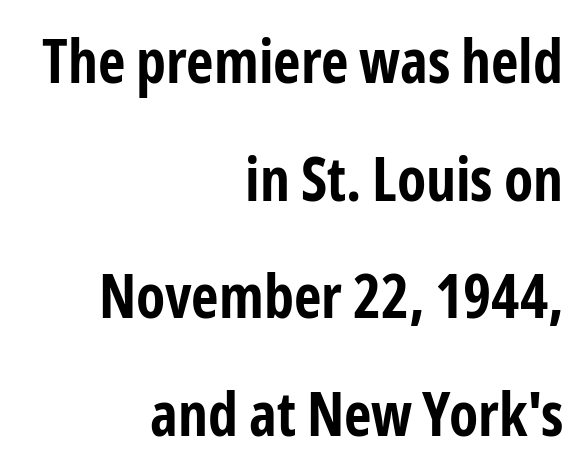
{"serif": "no", "italic": "no", "bold": "yes", "weight": "bold", "width": "condensed", "stroke_contrast": "low", "x_height": "medium", "monospaced": "no", "underline": "no", "align": "right", "line_spacing": "loose", "line_spacing_ratio": 1.96, "letter_spacing": "normal", "letter_spacing_em": 0.0, "glyph_px": 60}
